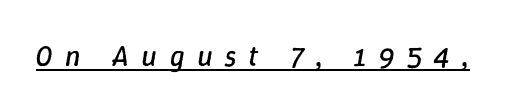
Q: Is the text bold? A: No.
Q: Is the text italic (slanted)? A: Yes, it leans right by about 9 degrees.
Q: Is the text underlined? A: Yes.
Q: Is the spacing between letters normal or unusually wide? A: Unusually wide.
Q: Width (condensed, normal, or wide)? A: Normal.
Q: Stroke contrast? A: Low.
Q: x-height? A: Medium.
Q: Monospaced? A: No.
